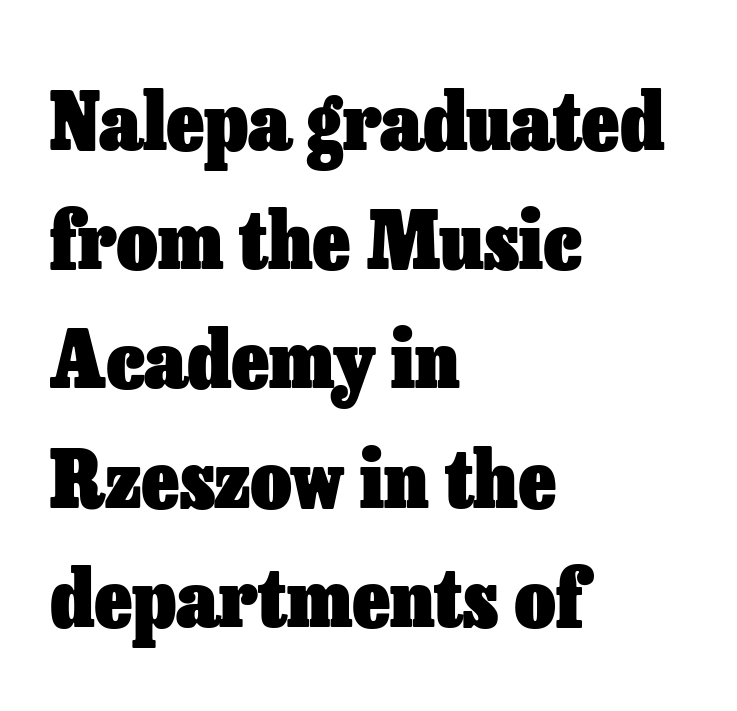
A dark, heavy texture on the line: the type is bold. The axis of the letterforms is exactly vertical. These lines keep a tight, regular rhythm from letter to letter. The block of text has a typical density, with ordinary space between rows. These lines are rendered in a variable-pitch font.
